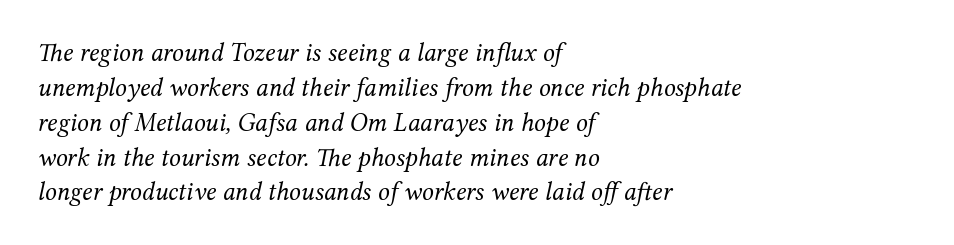
Decoration check: the copy has no underline. The rendering applies a slant to the glyphs. The letters look calm and open, with moderate or lighter stems. Which margin do the lines hug? The left one — the right edge is uneven.
